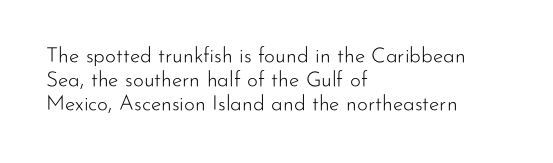
Q: Is the text bold? A: No.
Q: Is the text italic (slanted)? A: No, it is upright.
Q: Is the text underlined? A: No.
Q: How is the paragraph aligned? A: Left-aligned.
Q: Is the spacing between letters normal or unusually wide? A: Normal.
Q: Is the spacing between lines tight, normal or loose? A: Tight.
